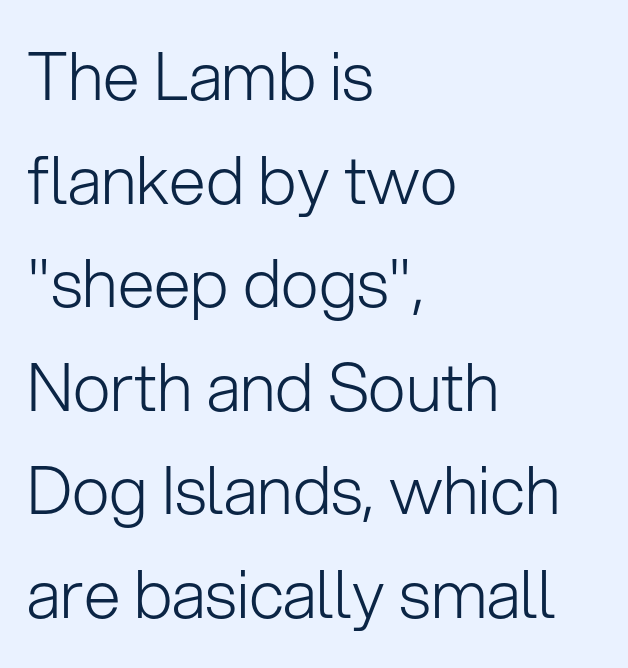
The font family rendered here belongs to the sans-serif group. The rendering uses a moderate line-height, typical for paragraphs. The rendering keeps characters at their native spacing. The strokes are not fattened; the text isn't bold. This rendering uses left alignment, leaving the right contour irregular. Check the space under the baseline: it is left empty.
